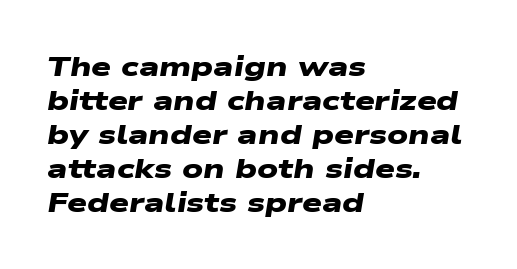
Do the characters align in a grid? No, the font is proportional. There is no visible air inserted between adjacent glyphs. Which margin do the lines hug? The left one — the right edge is uneven. Look at the bottom of the vertical strokes: they stop flat, with no serifs.
